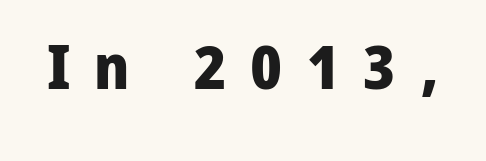
{"serif": "no", "italic": "no", "bold": "yes", "weight": "heavy", "width": "normal", "stroke_contrast": "low", "x_height": "medium", "monospaced": "no", "underline": "no", "letter_spacing": "wide", "letter_spacing_em": 0.39, "glyph_px": 62}
